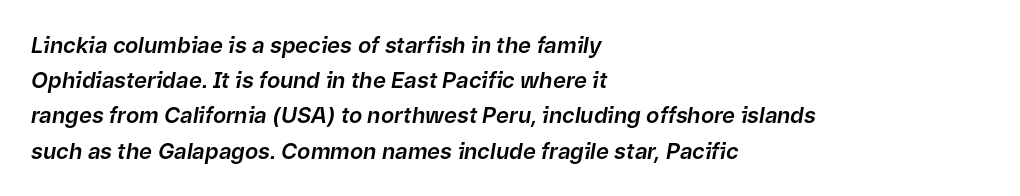
Q: Is the text italic (slanted)? A: Yes, it leans right by about 9 degrees.
Q: Is the text underlined? A: No.
Q: How is the paragraph aligned? A: Left-aligned.
Q: Is the spacing between letters normal or unusually wide? A: Normal.
Q: Is the spacing between lines tight, normal or loose? A: Normal.
